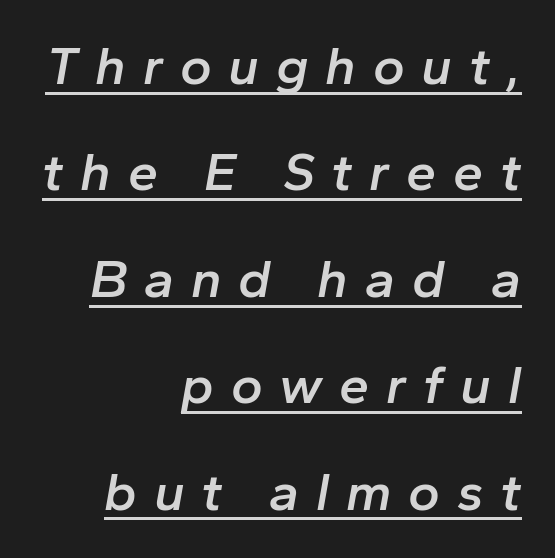
The face used here is rendered with a markedly widened letterfit. The lettering tilts uniformly, giving the passage an italic look. This sample is right-justified, so line beginnings fall wherever the words allow. Looks like regular typesetting: each glyph gets only the width it needs.
